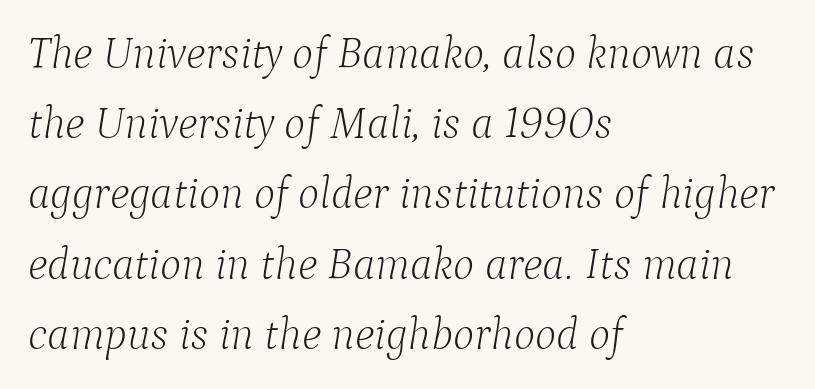
Is this a sans? No — the strokes have serifs. Note the varied advance widths — an 'i' is clearly narrower than an 'm'. Leftover space on each line is placed entirely after the last word. Tracking here is standard; glyphs follow each other at the usual distance.
